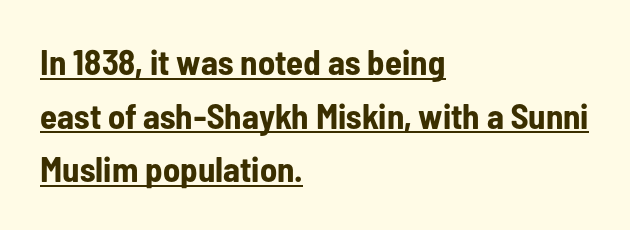
Q: Is the text bold? A: Yes.
Q: Is the text italic (slanted)? A: No, it is upright.
Q: Is the typeface a serif or a sans-serif typeface? A: Sans-serif.
Q: Is the text underlined? A: Yes.
Q: How is the paragraph aligned? A: Left-aligned.
Q: Is the spacing between letters normal or unusually wide? A: Normal.
Q: Is the spacing between lines tight, normal or loose? A: Normal.
Q: Width (condensed, normal, or wide)? A: Condensed.
Q: Stroke contrast? A: Low.
Q: x-height? A: Medium.
Q: Monospaced? A: No.
